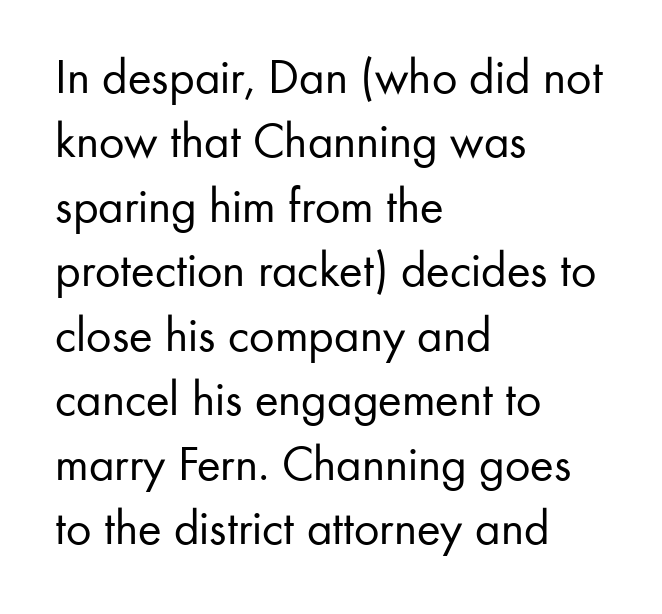
Q: Is the text bold? A: No.
Q: Is the text italic (slanted)? A: No, it is upright.
Q: Is the typeface a serif or a sans-serif typeface? A: Sans-serif.
Q: Is the text underlined? A: No.
Q: How is the paragraph aligned? A: Left-aligned.
Q: Is the spacing between letters normal or unusually wide? A: Normal.
Q: Is the spacing between lines tight, normal or loose? A: Normal.
Q: Width (condensed, normal, or wide)? A: Normal.
Q: Stroke contrast? A: Low.
Q: x-height? A: Small.
Q: Monospaced? A: No.
